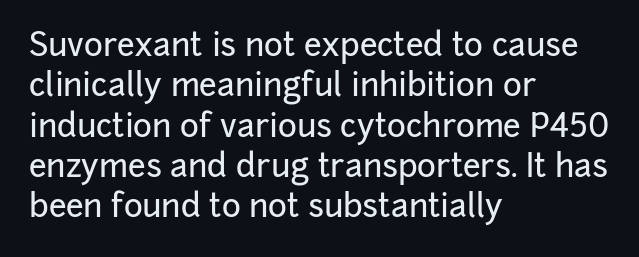
Q: Is the text italic (slanted)? A: No, it is upright.
Q: Is the typeface a serif or a sans-serif typeface? A: Sans-serif.
Q: Is the text underlined? A: No.
Q: How is the paragraph aligned? A: Left-aligned.
Q: Is the spacing between letters normal or unusually wide? A: Normal.
Q: Is the spacing between lines tight, normal or loose? A: Normal.
Q: Width (condensed, normal, or wide)? A: Normal.
Q: Stroke contrast? A: Low.
Q: x-height? A: Medium.
Q: Monospaced? A: No.
